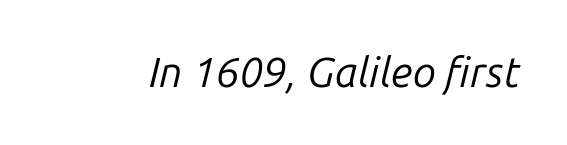
Weight: not bold — regular or lighter. Slanted lettering throughout. Think of a printed novel: that variable character pitch is what you see here. Compared with typical body copy, the letter spacing here is the same.
